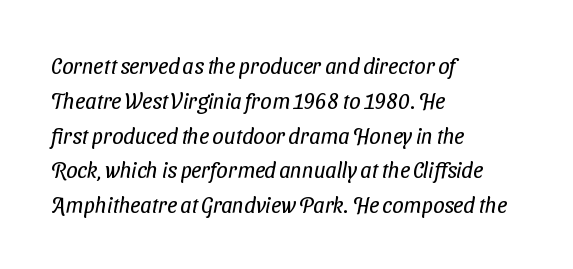
Q: Is the text bold? A: No.
Q: Is the text underlined? A: No.
Q: How is the paragraph aligned? A: Left-aligned.
Q: Is the spacing between letters normal or unusually wide? A: Normal.
Q: Is the spacing between lines tight, normal or loose? A: Normal.
